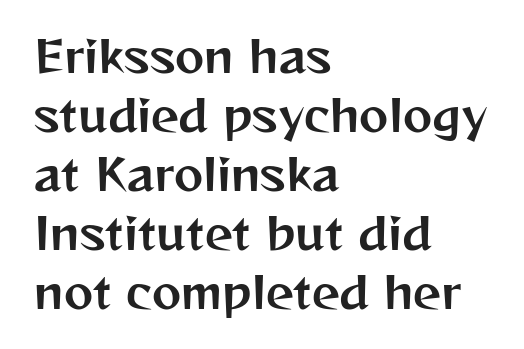
The image shows 44 px sans-serif type, upright; set left-aligned, normal line spacing (1.34x), normal letter spacing, not underlined; medium stroke contrast and a medium x-height.
